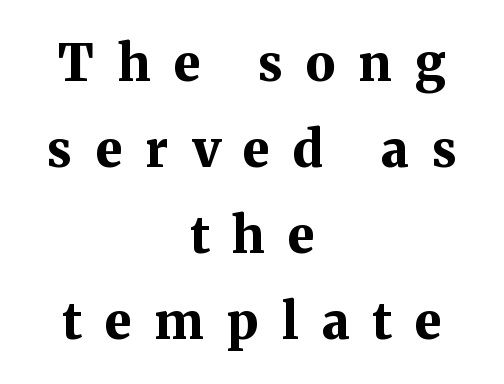
This rendering features lettering with no underline. Observe the serifs anchoring each vertical stroke in this sample. Character widths vary here, with narrow letters taking less room than wide ones. Caption: expanded tracking, letters set apart. If you folded the block vertically in half, each line would mirror itself in length. Weight check: bold — yes, fully.
